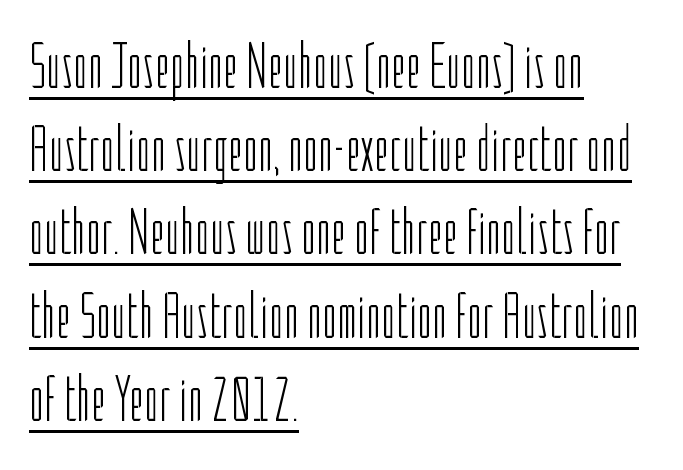
Q: Is the text bold? A: No.
Q: Is the text italic (slanted)? A: No, it is upright.
Q: Is the typeface a serif or a sans-serif typeface? A: Sans-serif.
Q: Is the text underlined? A: Yes.
Q: How is the paragraph aligned? A: Left-aligned.
Q: Is the spacing between letters normal or unusually wide? A: Normal.
Q: Is the spacing between lines tight, normal or loose? A: Normal.
Q: Width (condensed, normal, or wide)? A: Condensed.
Q: Stroke contrast? A: Low.
Q: x-height? A: Medium.
Q: Monospaced? A: No.
